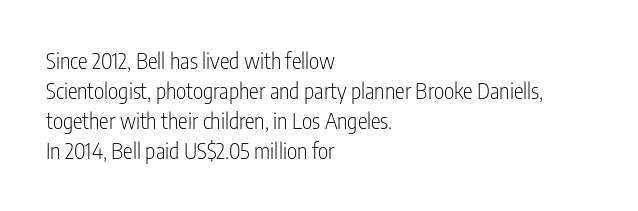
The image shows 22 px text type, upright; set left-aligned, normal line spacing (1.37x), normal letter spacing, not underlined.
